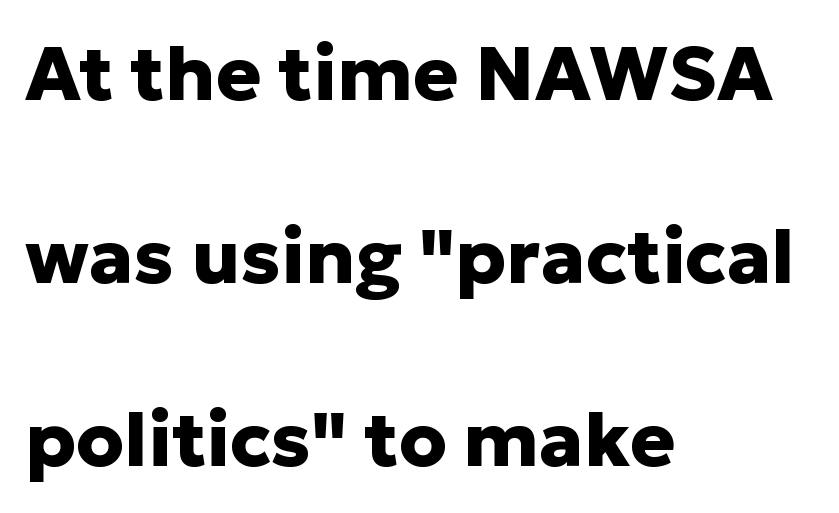
The image shows 76 px heavy sans-serif type, upright; set left-aligned, loose line spacing (2.41x), normal letter spacing, not underlined; low stroke contrast and a medium x-height.
